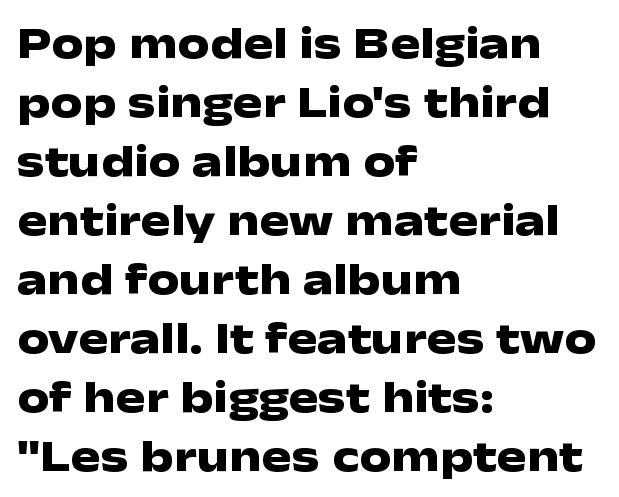
{"serif": "no", "italic": "no", "bold": "yes", "weight": "heavy", "width": "wide", "stroke_contrast": "low", "x_height": "medium", "monospaced": "no", "underline": "no", "align": "left", "line_spacing": "normal", "line_spacing_ratio": 1.31, "letter_spacing": "normal", "letter_spacing_em": 0.0, "glyph_px": 45}
